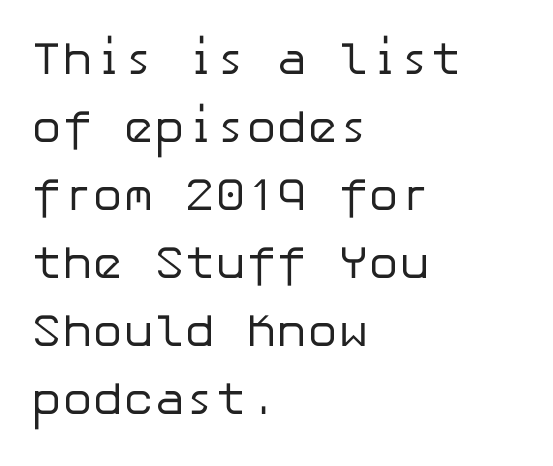
{"serif": "no", "italic": "no", "bold": "no", "weight": "regular", "width": "normal", "stroke_contrast": "low", "x_height": "medium", "underline": "no", "align": "left", "line_spacing": "normal", "line_spacing_ratio": 1.48, "letter_spacing": "normal", "letter_spacing_em": 0.0, "glyph_px": 46}
